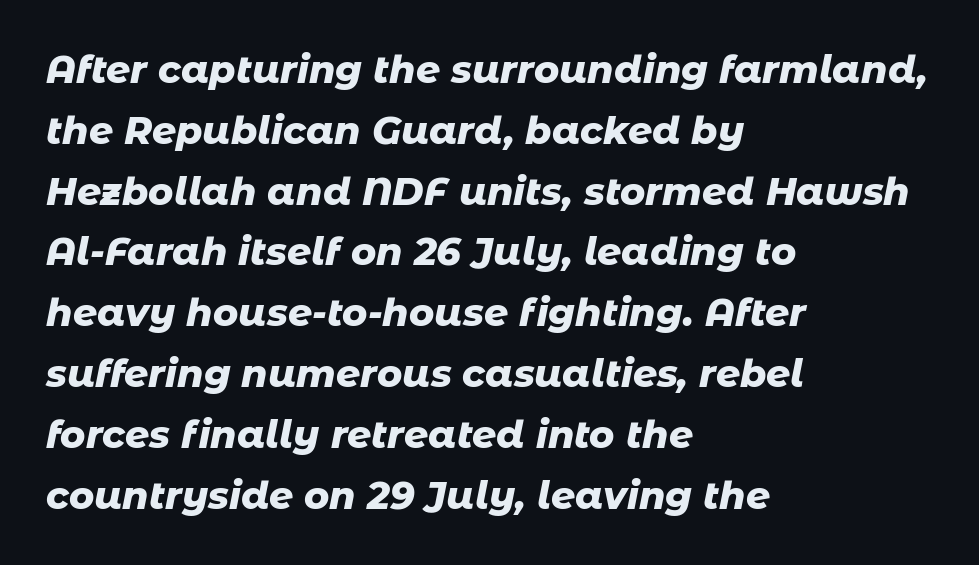
{"italic": "yes", "lean": "right", "slant_degrees": 11, "bold": "yes", "weight": "heavy", "width": "normal", "stroke_contrast": "low", "x_height": "medium", "monospaced": "no", "underline": "no", "align": "left", "line_spacing": "normal", "line_spacing_ratio": 1.6, "letter_spacing": "normal", "letter_spacing_em": 0.0, "glyph_px": 38}
